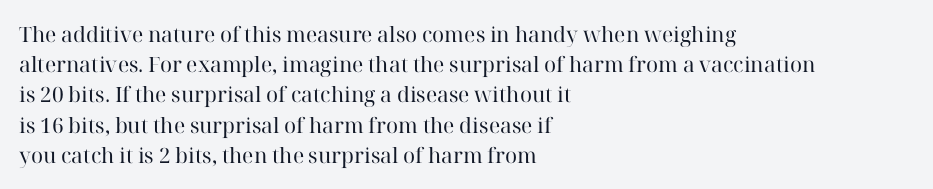
Regarding leading, the lines here are spaced in the standard way. Underline: absent. A classic flush-left, rag-right setting is used for this passage. Every character sits straight up, as roman type does.
